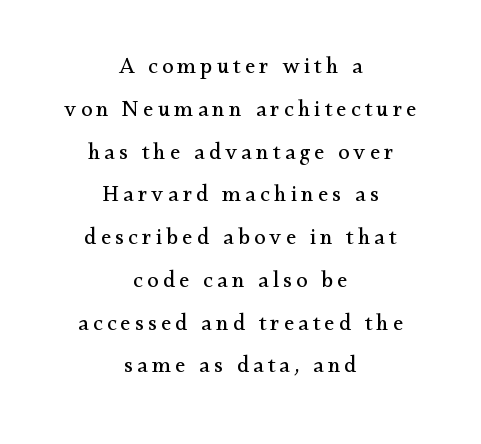
Q: Is the text bold? A: No.
Q: Is the text italic (slanted)? A: No, it is upright.
Q: Is the text underlined? A: No.
Q: How is the paragraph aligned? A: Centered.
